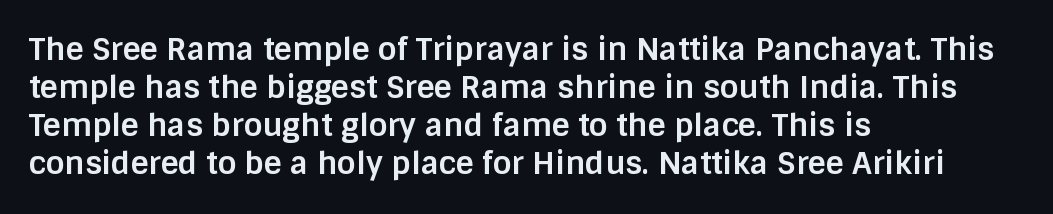
Q: Is the text bold? A: Yes.
Q: Is the text italic (slanted)? A: No, it is upright.
Q: Is the typeface a serif or a sans-serif typeface? A: Sans-serif.
Q: Is the text underlined? A: No.
Q: How is the paragraph aligned? A: Left-aligned.
Q: Is the spacing between letters normal or unusually wide? A: Normal.
Q: Width (condensed, normal, or wide)? A: Normal.
Q: Stroke contrast? A: Low.
Q: x-height? A: Large.
Q: Monospaced? A: No.
